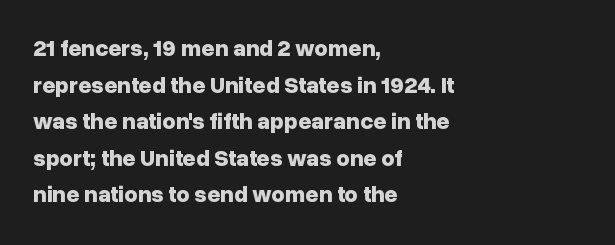
Q: Is the text bold? A: Yes.
Q: Is the text italic (slanted)? A: No, it is upright.
Q: Is the text underlined? A: No.
Q: How is the paragraph aligned? A: Left-aligned.
Q: Is the spacing between letters normal or unusually wide? A: Normal.
Q: Is the spacing between lines tight, normal or loose? A: Normal.
